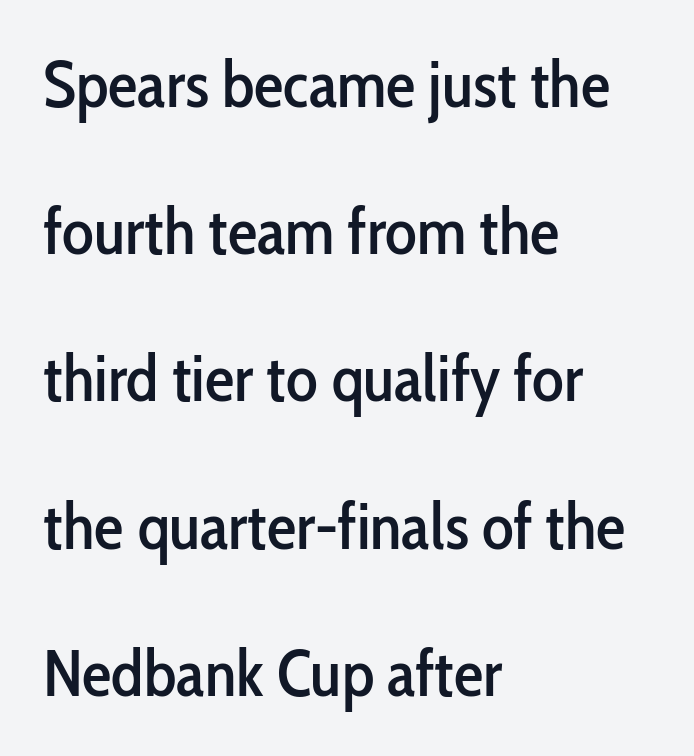
Varying glyph widths throughout — classic text-font behaviour. The letterforms sit shoulder to shoulder at normal distance. This sample uses an upright cut, with every glyph sitting square on the baseline. One glance says open: line gaps are wider than usual.
